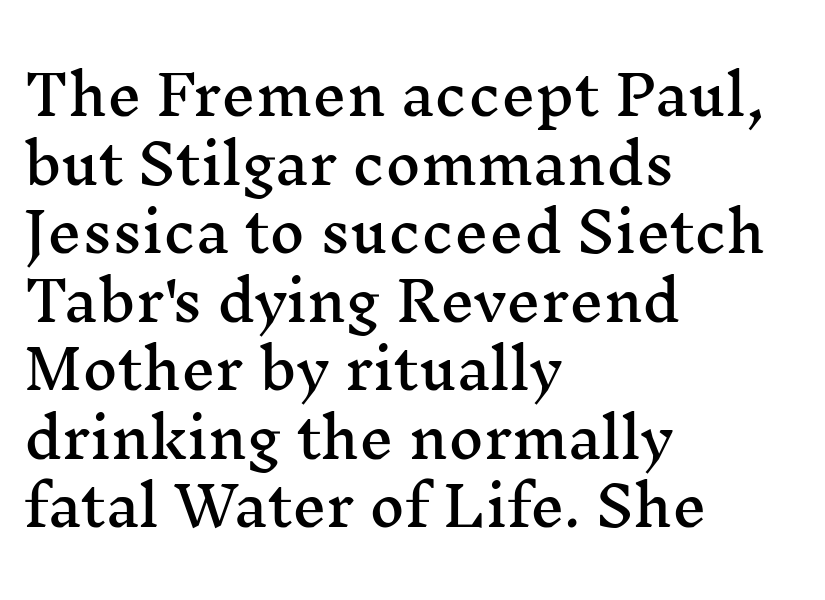
{"serif": "yes", "italic": "no", "width": "wide", "stroke_contrast": "medium", "x_height": "medium", "monospaced": "no", "underline": "no", "align": "left", "line_spacing": "normal", "line_spacing_ratio": 1.27, "letter_spacing": "normal", "letter_spacing_em": 0.0, "glyph_px": 54}
